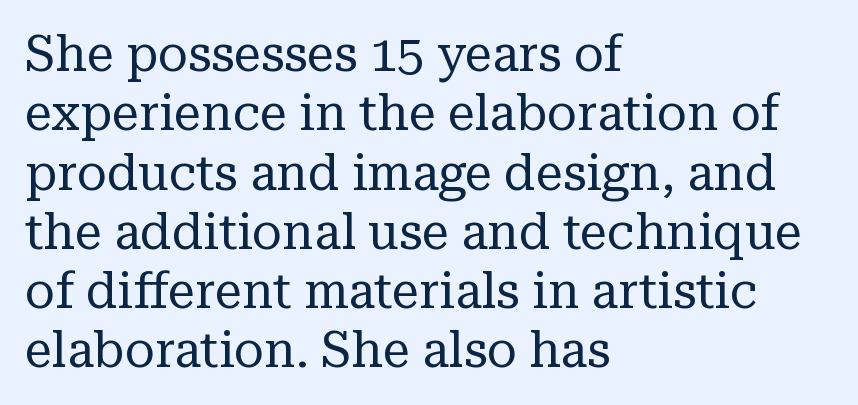
The image shows 49 px regular-weight serif type, upright; set left-aligned, line spacing 1.21x, normal letter spacing, not underlined; low stroke contrast and a medium x-height.
